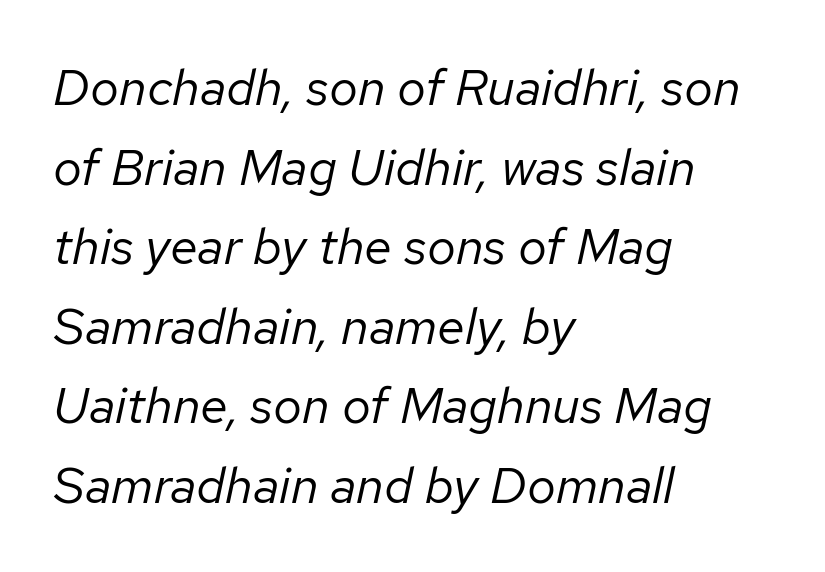
The letters advance in unequal steps, a hallmark of proportional type. Caption: standard tracking, unaltered. You can tell it's italic because the verticals aren't actually vertical. Horizontal alignment here is leftward, the default for most running prose. Beneath every word, the page is bare.
